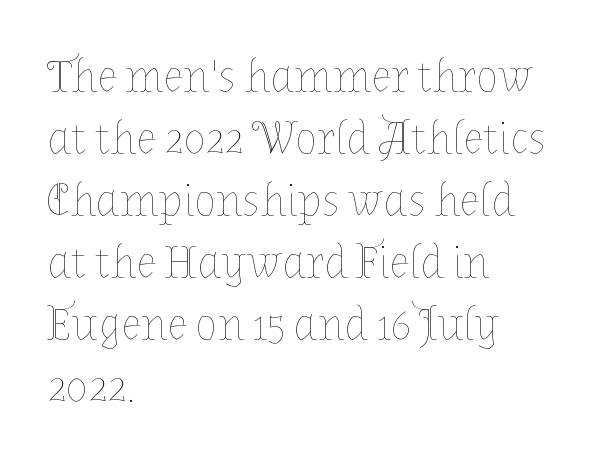
Q: Is the text bold? A: No.
Q: Is the text italic (slanted)? A: No, it is upright.
Q: Is the text underlined? A: No.
Q: How is the paragraph aligned? A: Left-aligned.
Q: Is the spacing between letters normal or unusually wide? A: Normal.
Q: Is the spacing between lines tight, normal or loose? A: Normal.
Q: Width (condensed, normal, or wide)? A: Normal.
Q: Stroke contrast? A: Low.
Q: x-height? A: Medium.
Q: Monospaced? A: No.
